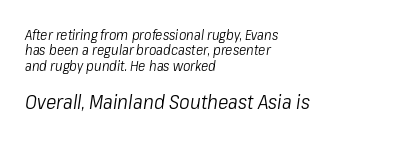
{"italic": "yes", "lean": "right", "slant_degrees": 8, "bold": "no", "underline": "no", "align": "left", "line_spacing": "tight", "line_spacing_ratio": 1.1, "letter_spacing": "normal", "letter_spacing_em": 0.0, "larger_block": "second", "size_ratio": 1.43, "glyph_px": 20}
